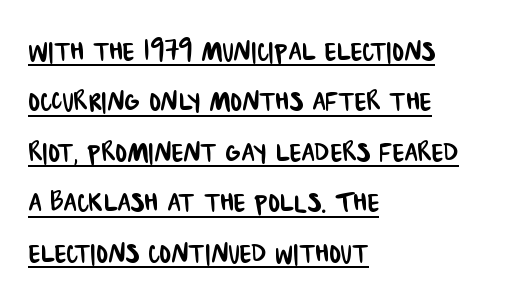
Vertically, the passage feels balanced, rows spaced as you'd expect. Varying glyph widths throughout — classic text-font behaviour. Teacher's note: observe the even left margin — that is flush-left alignment. The face used here is rendered with its standard letterfit. The glyphs are accompanied by a horizontal stroke just below them. Type style note: lacks serifs.
